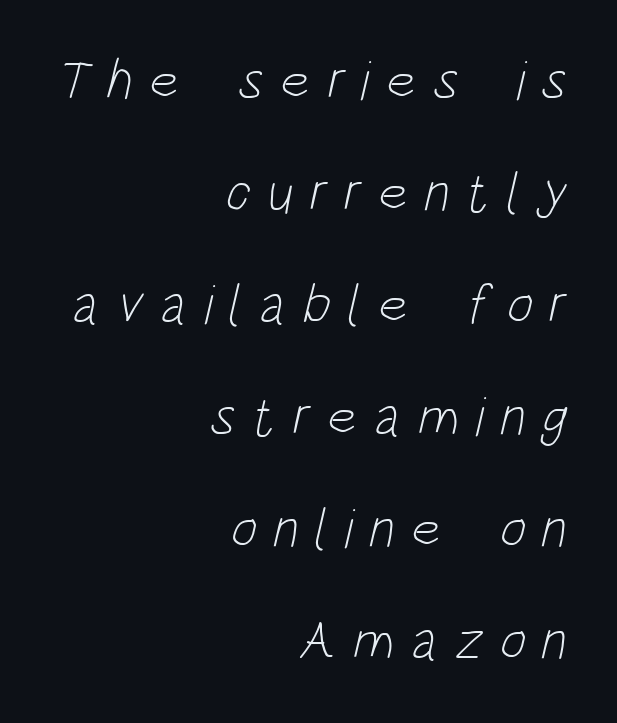
The image shows 56 px light, condensed sans-serif type; set right-aligned, loose line spacing (2.0x), unusually wide letter spacing (+0.29 em), not underlined; low stroke contrast and a large x-height.
